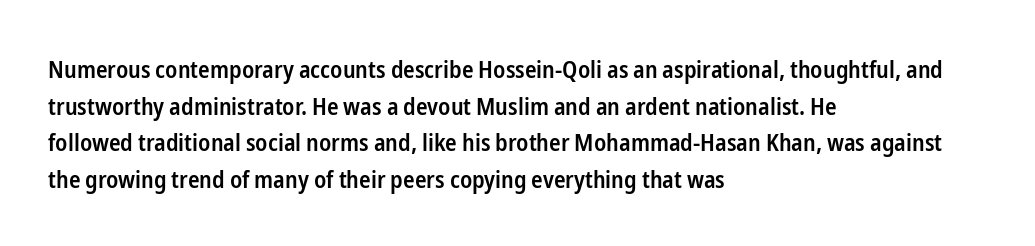
The image shows 24 px text type, upright; set left-aligned, normal line spacing (1.53x), normal letter spacing, not underlined.
